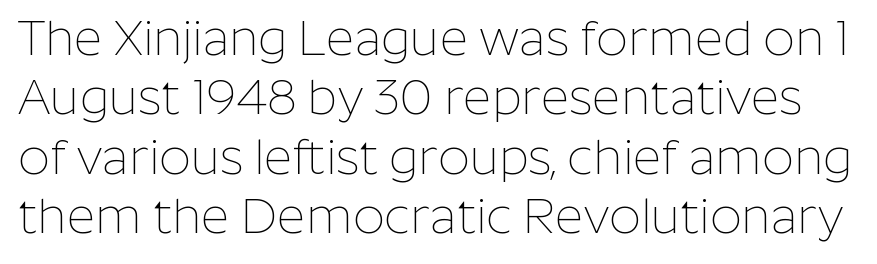
{"serif": "no", "italic": "no", "bold": "no", "weight": "thin", "width": "normal", "stroke_contrast": "low", "x_height": "medium", "monospaced": "no", "underline": "no", "line_spacing_ratio": 1.21, "letter_spacing": "normal", "letter_spacing_em": 0.0, "glyph_px": 49}
